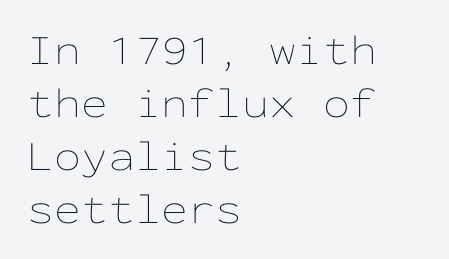
The image shows 43 px thin, wide type, upright, monospaced; set left-aligned, line spacing 1.23x, normal letter spacing, not underlined; low stroke contrast and a medium x-height.
